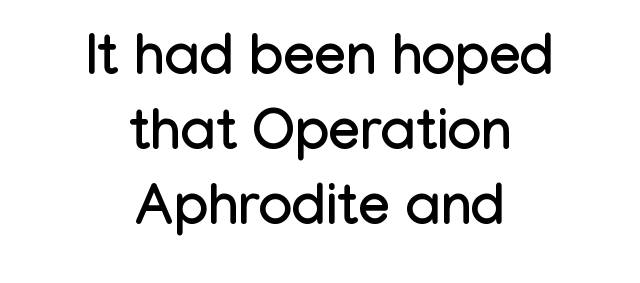
Q: Is the text italic (slanted)? A: No, it is upright.
Q: Is the typeface a serif or a sans-serif typeface? A: Sans-serif.
Q: Is the text underlined? A: No.
Q: How is the paragraph aligned? A: Centered.
Q: Is the spacing between letters normal or unusually wide? A: Normal.
Q: Is the spacing between lines tight, normal or loose? A: Normal.
Q: Width (condensed, normal, or wide)? A: Condensed.
Q: Stroke contrast? A: Low.
Q: x-height? A: Medium.
Q: Monospaced? A: No.
